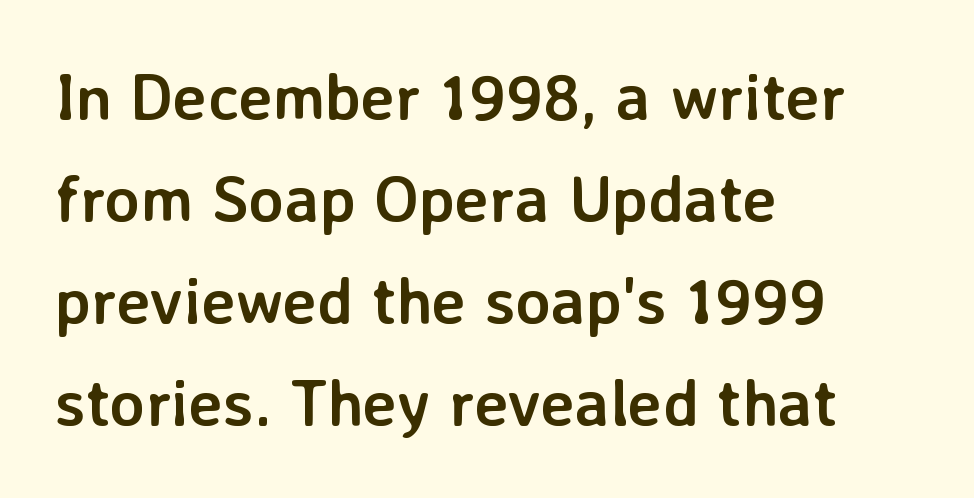
Q: Is the text bold? A: Yes.
Q: Is the text italic (slanted)? A: No, it is upright.
Q: Is the typeface a serif or a sans-serif typeface? A: Sans-serif.
Q: Is the text underlined? A: No.
Q: How is the paragraph aligned? A: Left-aligned.
Q: Is the spacing between letters normal or unusually wide? A: Normal.
Q: Is the spacing between lines tight, normal or loose? A: Normal.
Q: Width (condensed, normal, or wide)? A: Normal.
Q: Stroke contrast? A: Low.
Q: x-height? A: Medium.
Q: Monospaced? A: No.
